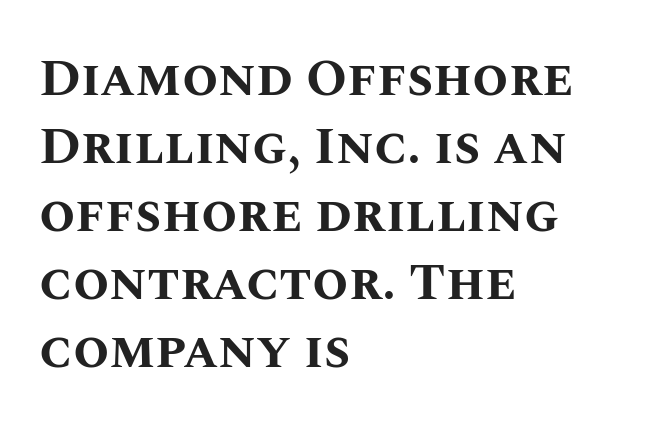
The image shows 52 px bold type, upright; set left-aligned, normal line spacing (1.31x), normal letter spacing, not underlined; medium stroke contrast and a large x-height.
